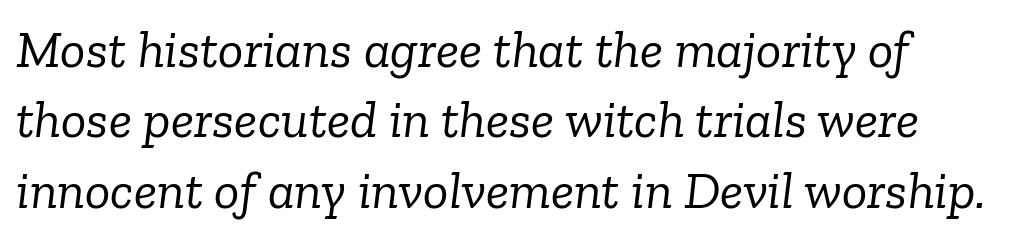
Is the stroke heavy? The answer is a plain regular-or-lighter. Character widths vary here, with narrow letters taking less room than wide ones. Interline gaps are of average width in this sample. Type without underlining.
